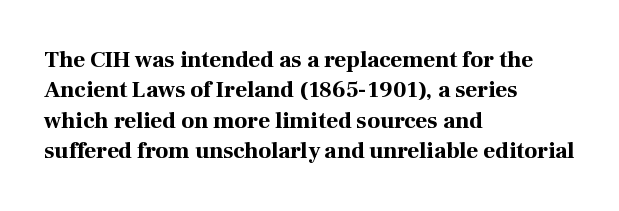
Each word holds together tightly as a unit, with standard inter-letter gaps. Typeset ragged right — the left edge is the straight one. Has an underline been added? It has not. The passage shown stacks its lines at a standard gap. A typesetter would mark this as roman, not italic. The passage shown is emphatically bold.
